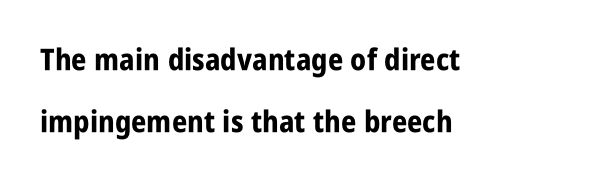
Q: Is the text bold? A: Yes.
Q: Is the text italic (slanted)? A: No, it is upright.
Q: Is the typeface a serif or a sans-serif typeface? A: Sans-serif.
Q: Is the text underlined? A: No.
Q: How is the paragraph aligned? A: Left-aligned.
Q: Is the spacing between letters normal or unusually wide? A: Normal.
Q: Is the spacing between lines tight, normal or loose? A: Loose.
Q: Width (condensed, normal, or wide)? A: Condensed.
Q: Stroke contrast? A: Low.
Q: x-height? A: Large.
Q: Monospaced? A: No.
